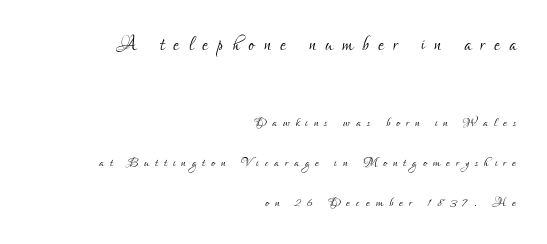
{"bold": "no", "underline": "no", "align": "right", "line_spacing": "loose", "line_spacing_ratio": 2.35, "letter_spacing": "wide", "letter_spacing_em": 0.36, "larger_block": "first", "size_ratio": 1.53, "glyph_px": 26}
